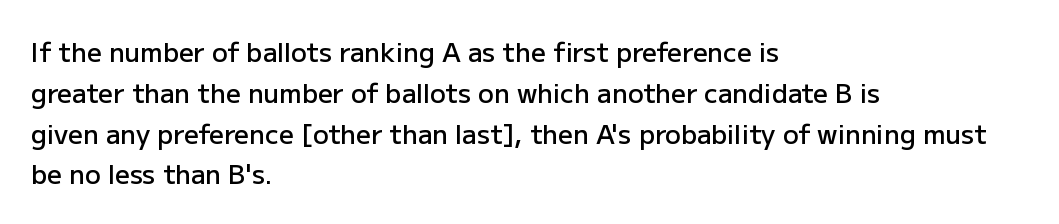
{"italic": "no", "bold": "semi", "underline": "no", "align": "left", "line_spacing": "normal", "line_spacing_ratio": 1.57, "letter_spacing": "normal", "letter_spacing_em": 0.0, "glyph_px": 26}
